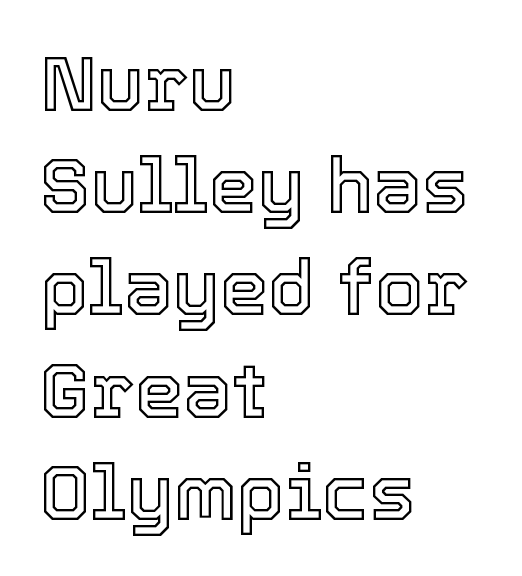
The image shows 78 px text type, upright; set left-aligned, normal line spacing (1.31x), normal letter spacing, not underlined; a medium x-height.
